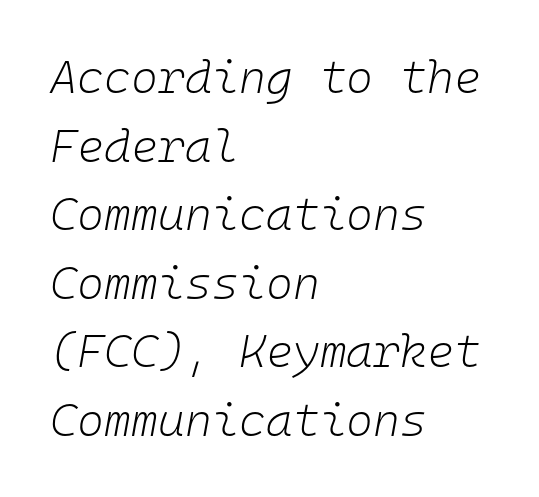
These lines keep a tight, regular rhythm from letter to letter. Looking at the ascenders, they clearly lean. Vertically, the passage feels balanced, rows spaced as you'd expect. Reading down the block, your eye returns to a fixed left position each line. Weight: in the light-to-regular range. A bare baseline throughout the passage.
